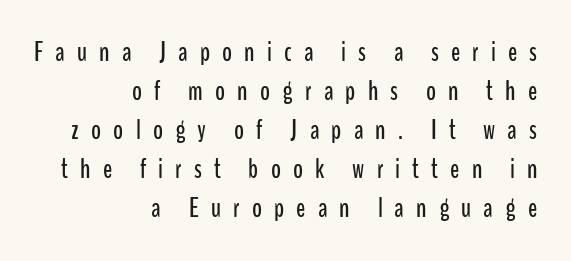
Q: Is the text italic (slanted)? A: No, it is upright.
Q: Is the text underlined? A: No.
Q: How is the paragraph aligned? A: Right-aligned.
Q: Is the spacing between letters normal or unusually wide? A: Unusually wide.
Q: Is the spacing between lines tight, normal or loose? A: Normal.
